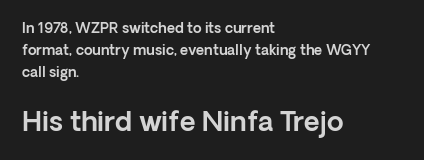
Q: Is the text italic (slanted)? A: No, it is upright.
Q: Is the text underlined? A: No.
Q: How is the paragraph aligned? A: Left-aligned.
Q: Is the spacing between letters normal or unusually wide? A: Normal.
Q: Is the spacing between lines tight, normal or loose? A: Normal.
Q: Which block of text is set in a larger size, the first (top) or the second (bottom)? A: The second (bottom) one.
